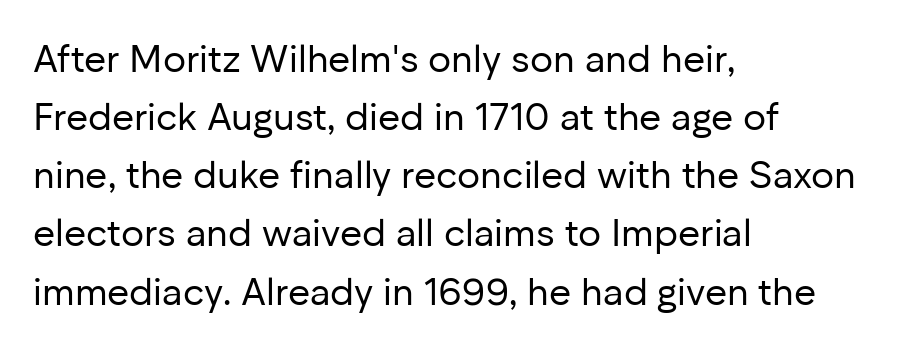
Q: Is the text bold? A: No.
Q: Is the text italic (slanted)? A: No, it is upright.
Q: Is the typeface a serif or a sans-serif typeface? A: Sans-serif.
Q: Is the text underlined? A: No.
Q: How is the paragraph aligned? A: Left-aligned.
Q: Is the spacing between letters normal or unusually wide? A: Normal.
Q: Is the spacing between lines tight, normal or loose? A: Normal.
Q: Width (condensed, normal, or wide)? A: Normal.
Q: Stroke contrast? A: Low.
Q: x-height? A: Medium.
Q: Monospaced? A: No.
